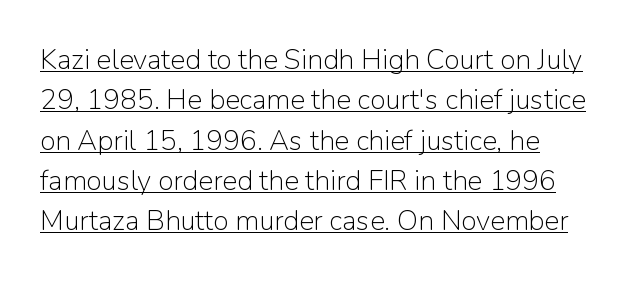
{"serif": "no", "italic": "no", "bold": "no", "weight": "light", "width": "normal", "stroke_contrast": "low", "x_height": "medium", "monospaced": "no", "underline": "yes", "line_spacing": "normal", "line_spacing_ratio": 1.44, "letter_spacing": "normal", "letter_spacing_em": 0.0, "glyph_px": 28}
